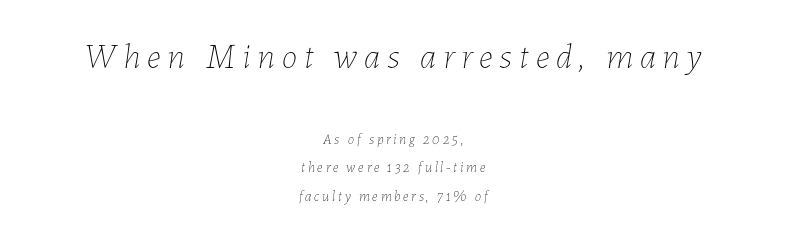
{"italic": "yes", "lean": "right", "slant_degrees": 7, "bold": "no", "weight": "thin", "width": "normal", "stroke_contrast": "low", "x_height": "medium", "monospaced": "no", "underline": "no", "align": "center", "line_spacing": "loose", "line_spacing_ratio": 2.05, "letter_spacing": "wide", "letter_spacing_em": 0.2, "larger_block": "first", "size_ratio": 2.5, "glyph_px": 35}
